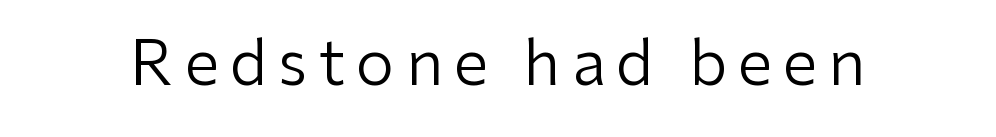
The image shows 62 px regular-weight sans-serif type, upright; set not underlined; low stroke contrast and a medium x-height.
